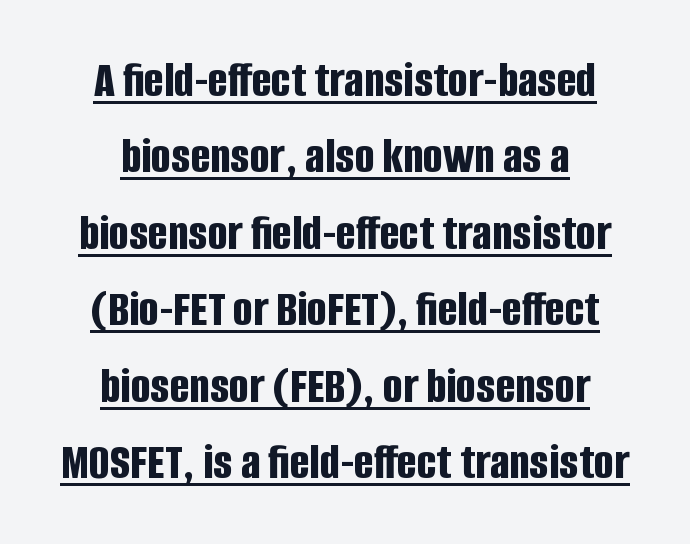
A typesetter would call this proportional, since set widths differ per character. Horizontal alignment here is central, giving a formal, balanced look. Strokes here are thick enough to call this a true bold. Students, observe the line beneath the letters — that is underlining. Grotesque or geometric, the face here clearly has no serifs.
